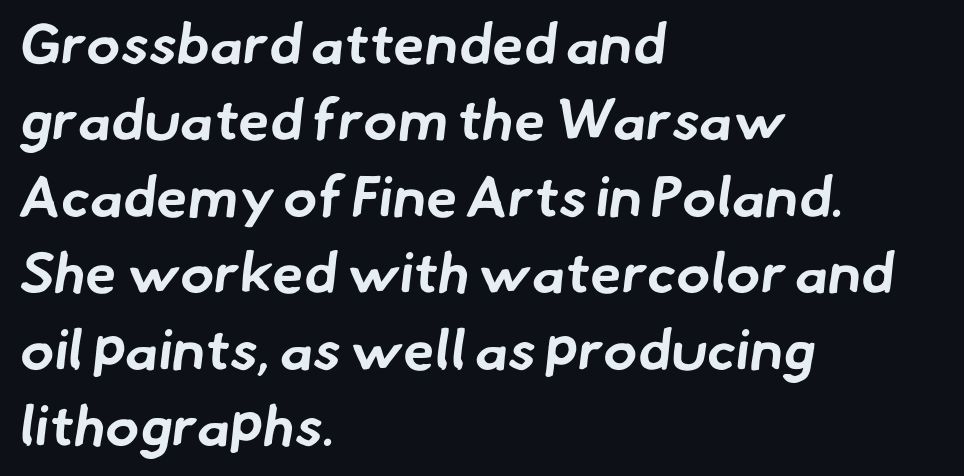
Proportional: the letters do not fall into vertical columns. A classic flush-left, rag-right setting is used for this passage. A typesetter would call this zero additional tracking. These lines are composed in type without serifs. Horizontal bands of white between lines are of average thickness. Bold? Absolutely — the strokes are thick and heavy.
